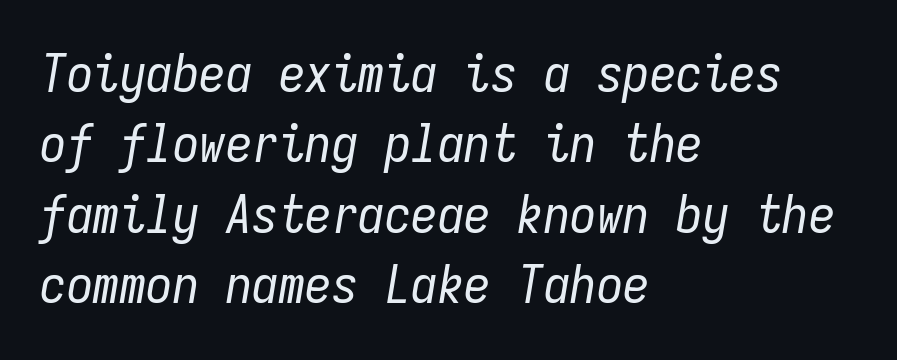
The image shows 53 px regular-weight, condensed type, italic (leaning right), monospaced; set left-aligned, normal line spacing (1.33x), normal letter spacing, not underlined; low stroke contrast and a medium x-height.
